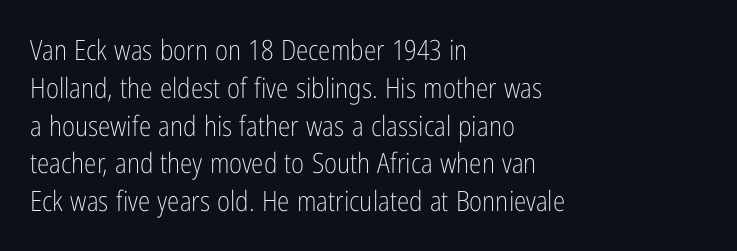
{"serif": "no", "italic": "no", "bold": "no", "weight": "light", "width": "condensed", "stroke_contrast": "low", "x_height": "medium", "monospaced": "no", "underline": "no", "align": "left", "line_spacing": "normal", "line_spacing_ratio": 1.35, "letter_spacing": "normal", "letter_spacing_em": 0.0, "glyph_px": 28}
